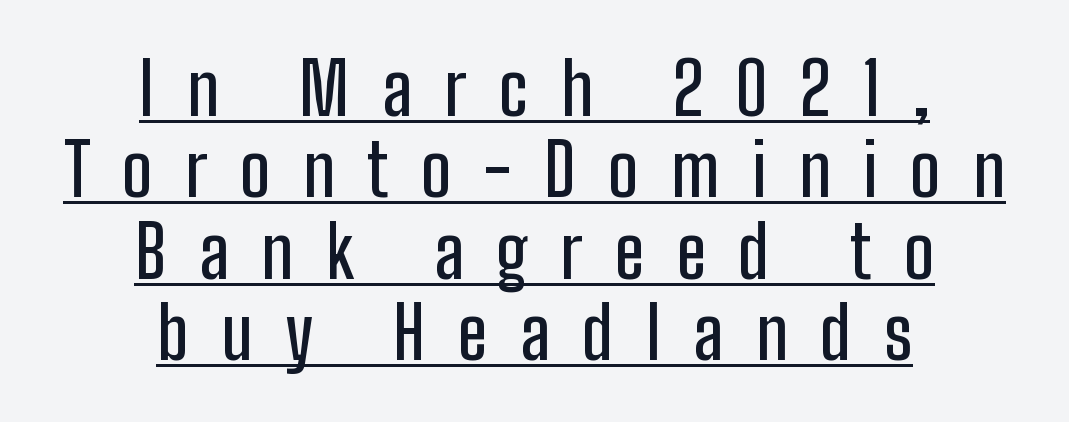
The image shows 72 px condensed sans-serif type, upright; set centered, tight line spacing (1.13x), unusually wide letter spacing (+0.45 em), underlined; low stroke contrast and a medium x-height.
